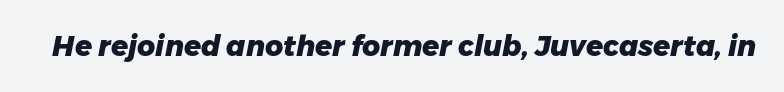
{"italic": "yes", "lean": "right", "slant_degrees": 11, "bold": "yes", "weight": "heavy", "width": "normal", "stroke_contrast": "low", "x_height": "medium", "monospaced": "no", "underline": "no", "letter_spacing": "normal", "letter_spacing_em": 0.0, "glyph_px": 28}
